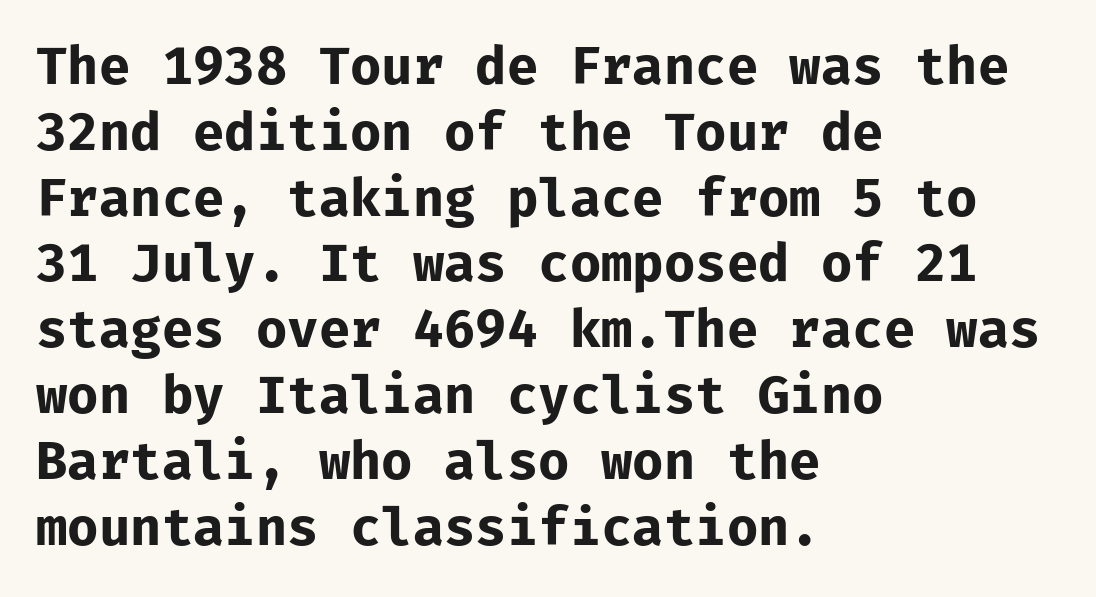
{"serif": "no", "italic": "no", "bold": "yes", "weight": "bold", "width": "normal", "stroke_contrast": "low", "x_height": "medium", "underline": "no", "align": "left", "line_spacing": "normal", "line_spacing_ratio": 1.29, "letter_spacing": "normal", "letter_spacing_em": 0.0, "glyph_px": 51}
